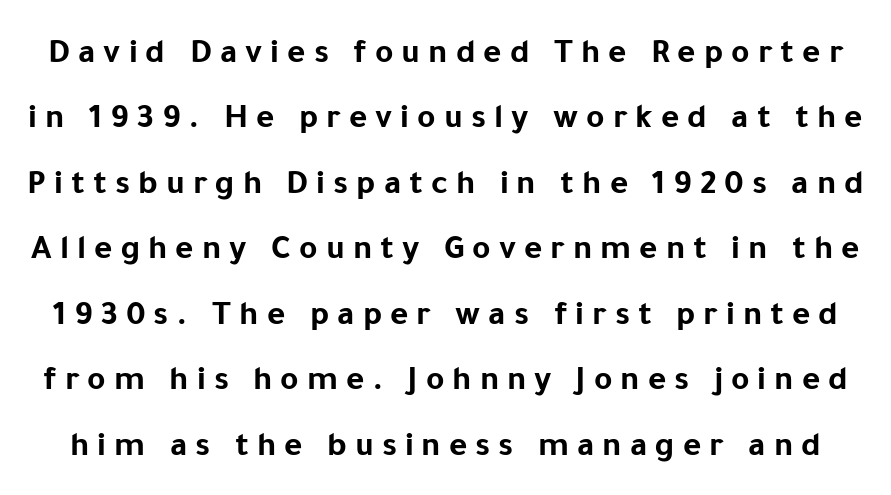
Q: Is the text bold? A: Yes.
Q: Is the text italic (slanted)? A: No, it is upright.
Q: Is the typeface a serif or a sans-serif typeface? A: Sans-serif.
Q: Is the text underlined? A: No.
Q: Is the spacing between letters normal or unusually wide? A: Unusually wide.
Q: Width (condensed, normal, or wide)? A: Normal.
Q: Stroke contrast? A: Low.
Q: x-height? A: Medium.
Q: Monospaced? A: No.
